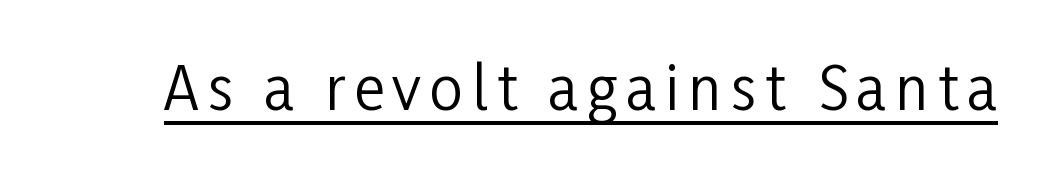
{"serif": "no", "italic": "no", "bold": "no", "weight": "regular", "width": "condensed", "stroke_contrast": "low", "x_height": "medium", "monospaced": "no", "underline": "yes", "glyph_px": 59}
